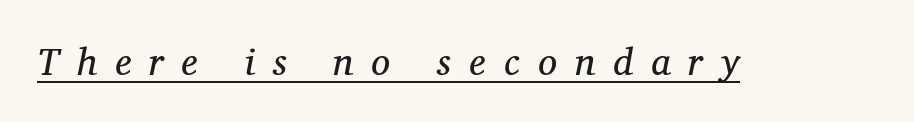
Q: Is the text bold? A: No.
Q: Is the text italic (slanted)? A: Yes, it leans right by about 12 degrees.
Q: Is the typeface a serif or a sans-serif typeface? A: Serif.
Q: Is the text underlined? A: Yes.
Q: Is the spacing between letters normal or unusually wide? A: Unusually wide.
Q: Width (condensed, normal, or wide)? A: Normal.
Q: Stroke contrast? A: Medium.
Q: x-height? A: Medium.
Q: Monospaced? A: No.
